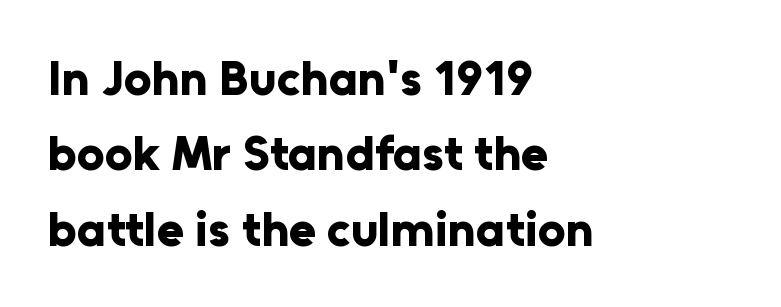
{"serif": "no", "italic": "no", "bold": "yes", "weight": "bold", "width": "normal", "stroke_contrast": "low", "x_height": "medium", "monospaced": "no", "underline": "no", "align": "left", "line_spacing": "normal", "line_spacing_ratio": 1.54, "letter_spacing": "normal", "letter_spacing_em": 0.0, "glyph_px": 49}
